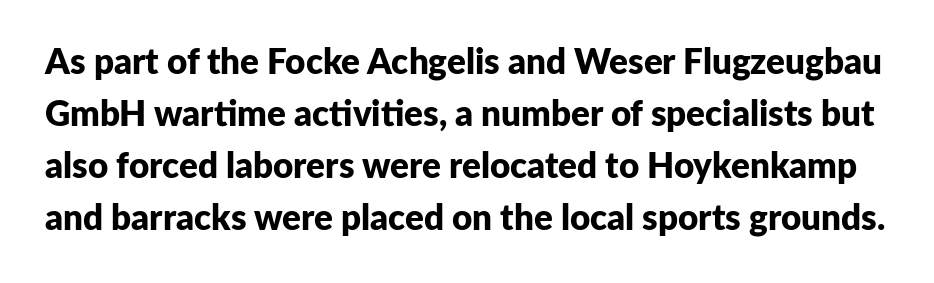
Q: Is the text bold? A: Yes.
Q: Is the text italic (slanted)? A: No, it is upright.
Q: Is the typeface a serif or a sans-serif typeface? A: Sans-serif.
Q: Is the text underlined? A: No.
Q: Is the spacing between letters normal or unusually wide? A: Normal.
Q: Is the spacing between lines tight, normal or loose? A: Normal.
Q: Width (condensed, normal, or wide)? A: Normal.
Q: Stroke contrast? A: Low.
Q: x-height? A: Medium.
Q: Monospaced? A: No.
